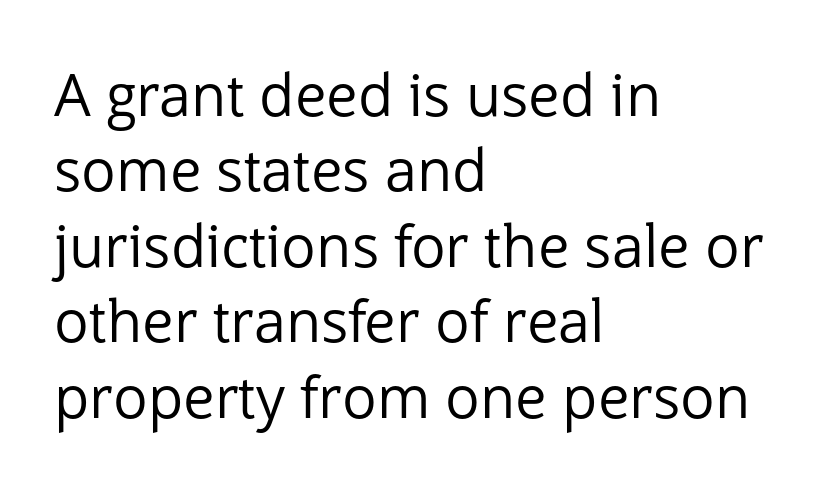
{"serif": "no", "italic": "no", "bold": "no", "weight": "regular", "width": "normal", "stroke_contrast": "low", "x_height": "medium", "monospaced": "no", "underline": "no", "align": "left", "line_spacing": "normal", "line_spacing_ratio": 1.3, "letter_spacing": "normal", "letter_spacing_em": 0.0, "glyph_px": 58}
